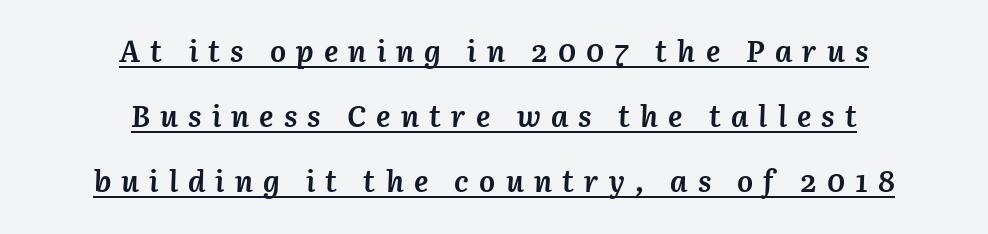
{"italic": "yes", "lean": "right", "slant_degrees": 3, "bold": "yes", "weight": "semibold", "width": "normal", "stroke_contrast": "medium", "x_height": "medium", "monospaced": "no", "underline": "yes", "align": "center", "line_spacing": "loose", "line_spacing_ratio": 2.17, "letter_spacing": "wide", "letter_spacing_em": 0.34, "glyph_px": 30}
